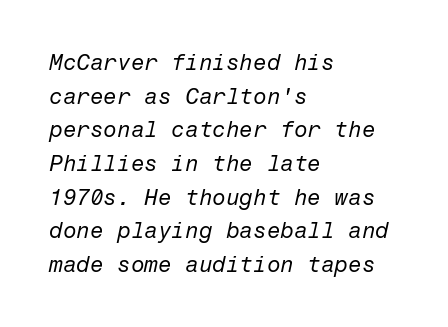
Q: Is the text bold? A: No.
Q: Is the text italic (slanted)? A: Yes, it leans right by about 12 degrees.
Q: Is the text underlined? A: No.
Q: How is the paragraph aligned? A: Left-aligned.
Q: Is the spacing between letters normal or unusually wide? A: Normal.
Q: Is the spacing between lines tight, normal or loose? A: Normal.
